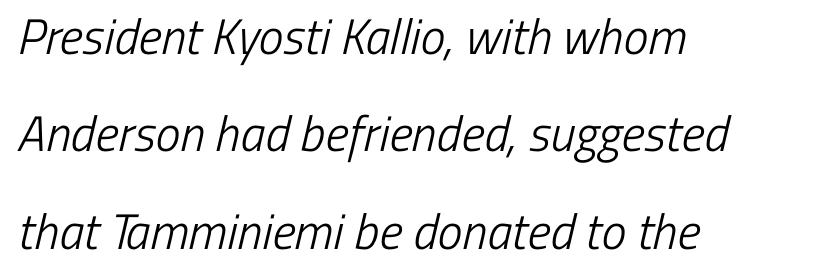
Q: Is the text bold? A: No.
Q: Is the typeface a serif or a sans-serif typeface? A: Sans-serif.
Q: Is the text underlined? A: No.
Q: How is the paragraph aligned? A: Left-aligned.
Q: Is the spacing between letters normal or unusually wide? A: Normal.
Q: Is the spacing between lines tight, normal or loose? A: Loose.
Q: Width (condensed, normal, or wide)? A: Condensed.
Q: Stroke contrast? A: Low.
Q: x-height? A: Medium.
Q: Monospaced? A: No.
